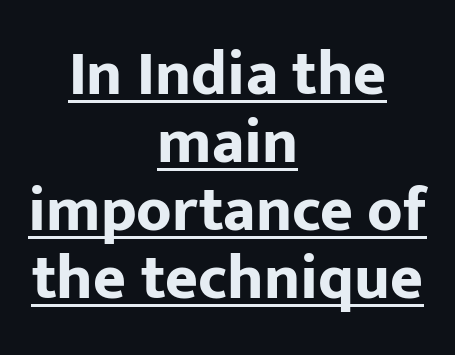
The image shows 63 px bold sans-serif type, upright; set centered, tight line spacing (1.08x), normal letter spacing, underlined; low stroke contrast and a medium x-height.
